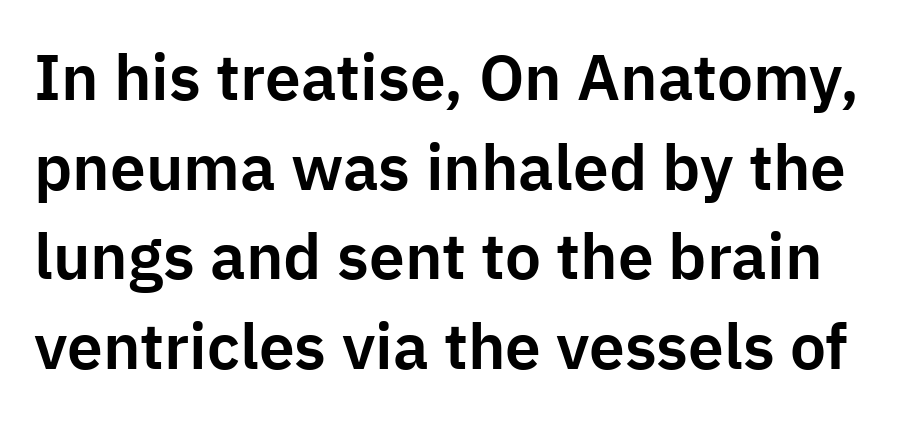
This sample has the flowing, uneven cadence of proportional lettering. Tracking here is standard; glyphs follow each other at the usual distance. The typography opts for an upright posture over an oblique one. Is this a sans? Yes — the strokes have no serifs. Students, observe: this is what conventionally led text looks like. The space directly below the letters is spotless.
